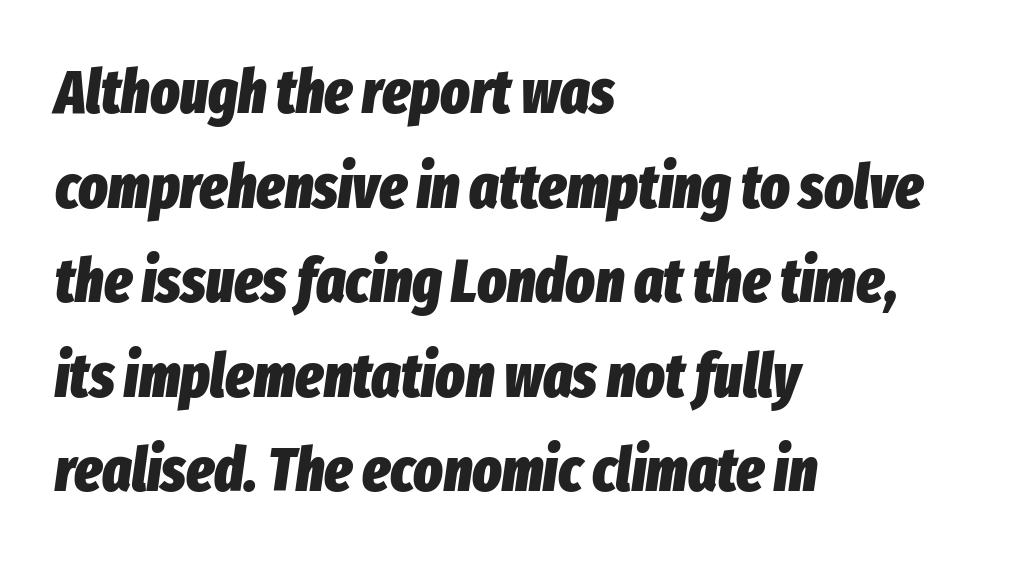
Short note: letters normally spaced. Interline gaps are of average width in this sample. Each line starts at the same left margin while the right side varies. Is this a fixed-width face? No — the glyphs have proportional, varying widths. Underline: absent. Chunky letters — that's bold for sure.
